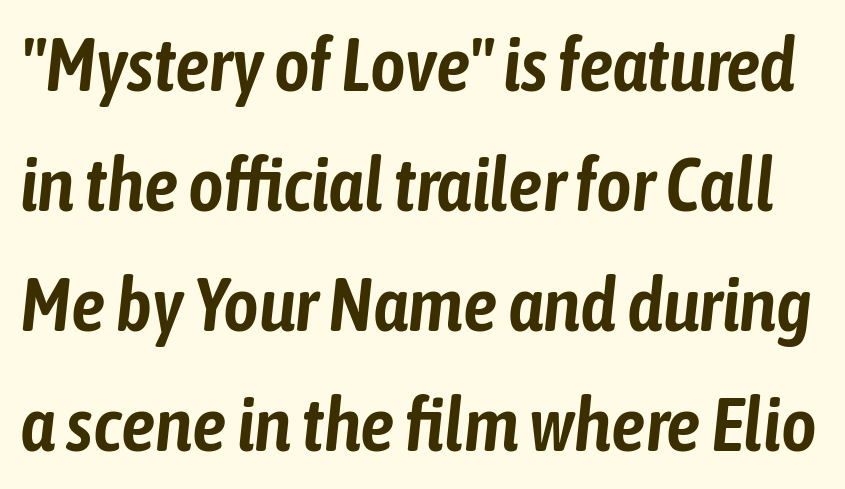
Q: Is the text italic (slanted)? A: Yes, it leans right by about 6 degrees.
Q: Is the text underlined? A: No.
Q: Is the spacing between letters normal or unusually wide? A: Normal.
Q: Is the spacing between lines tight, normal or loose? A: Normal.
Q: Width (condensed, normal, or wide)? A: Condensed.
Q: Stroke contrast? A: Low.
Q: x-height? A: Medium.
Q: Monospaced? A: No.
